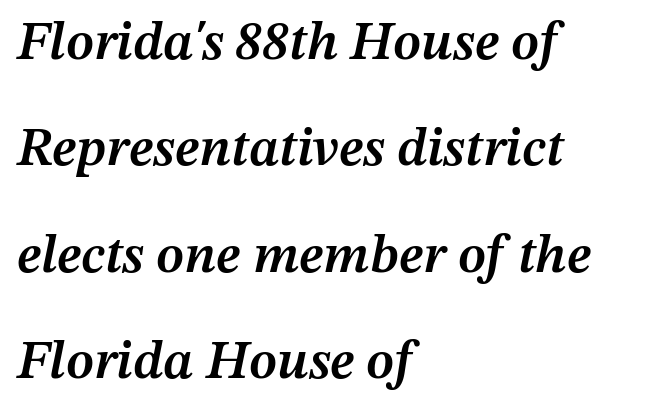
{"italic": "yes", "lean": "right", "slant_degrees": 12, "bold": "semi", "weight": "semibold", "width": "normal", "stroke_contrast": "medium", "x_height": "medium", "monospaced": "no", "underline": "no", "align": "left", "line_spacing": "loose", "line_spacing_ratio": 1.97, "letter_spacing": "normal", "letter_spacing_em": 0.0, "glyph_px": 54}
